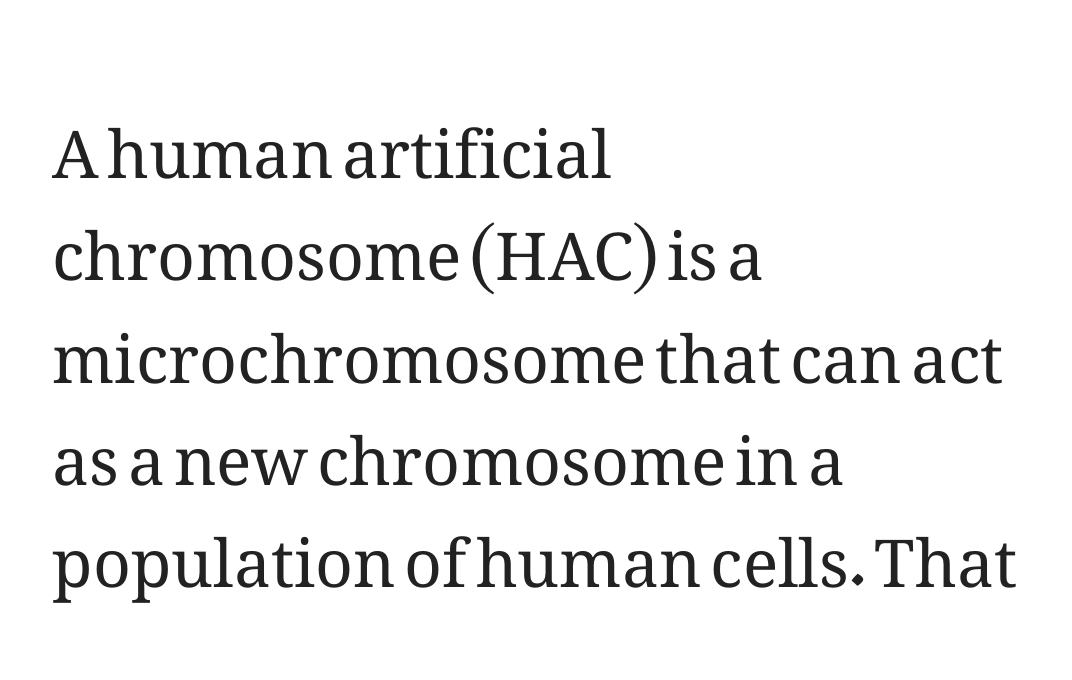
The image shows 66 px regular-weight type, upright; set left-aligned, normal line spacing (1.55x), normal letter spacing, not underlined; medium stroke contrast and a medium x-height.
